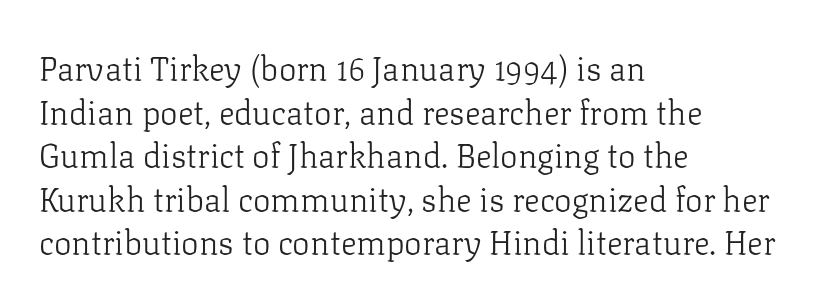
{"serif": "yes", "italic": "no", "bold": "no", "weight": "light", "width": "normal", "stroke_contrast": "low", "x_height": "medium", "monospaced": "no", "underline": "no", "align": "left", "line_spacing": "normal", "line_spacing_ratio": 1.32, "letter_spacing": "normal", "letter_spacing_em": 0.0, "glyph_px": 33}
